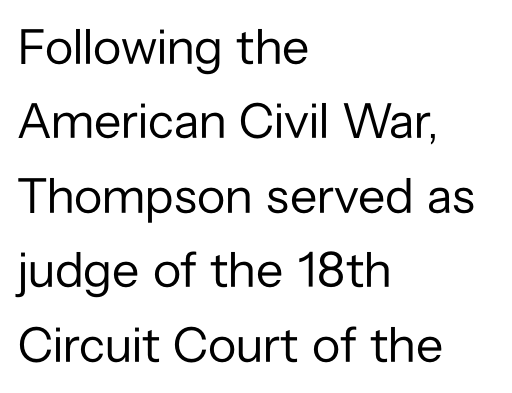
The image shows 50 px regular-weight sans-serif type, upright; set left-aligned, normal line spacing (1.49x), normal letter spacing, not underlined; low stroke contrast and a medium x-height.
